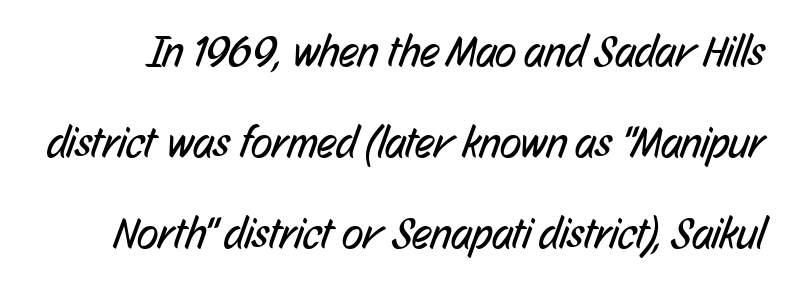
Q: Is the text bold? A: No.
Q: Is the typeface a serif or a sans-serif typeface? A: Sans-serif.
Q: Is the text underlined? A: No.
Q: Is the spacing between letters normal or unusually wide? A: Normal.
Q: Is the spacing between lines tight, normal or loose? A: Loose.
Q: Width (condensed, normal, or wide)? A: Condensed.
Q: Stroke contrast? A: Low.
Q: x-height? A: Medium.
Q: Monospaced? A: No.
